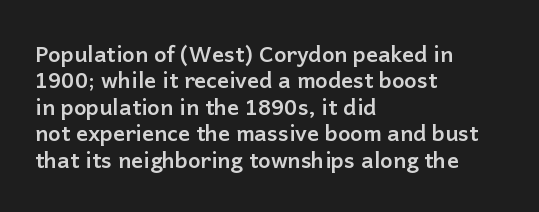
Q: Is the text bold? A: Yes.
Q: Is the text italic (slanted)? A: No, it is upright.
Q: Is the text underlined? A: No.
Q: How is the paragraph aligned? A: Left-aligned.
Q: Is the spacing between letters normal or unusually wide? A: Normal.
